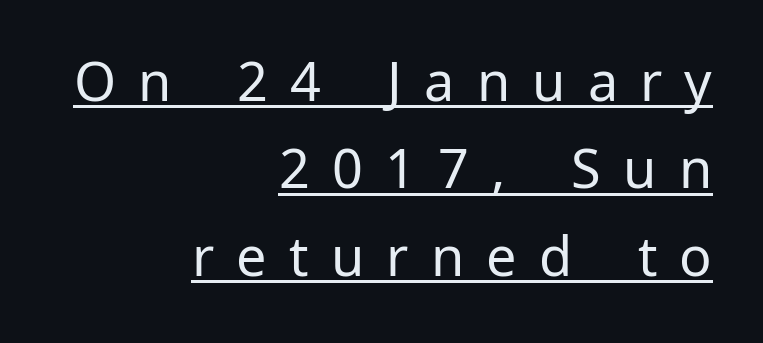
{"serif": "no", "italic": "no", "bold": "no", "weight": "regular", "width": "normal", "stroke_contrast": "low", "x_height": "medium", "monospaced": "no", "underline": "yes", "align": "right", "line_spacing": "normal", "line_spacing_ratio": 1.62, "letter_spacing": "wide", "letter_spacing_em": 0.41, "glyph_px": 54}
